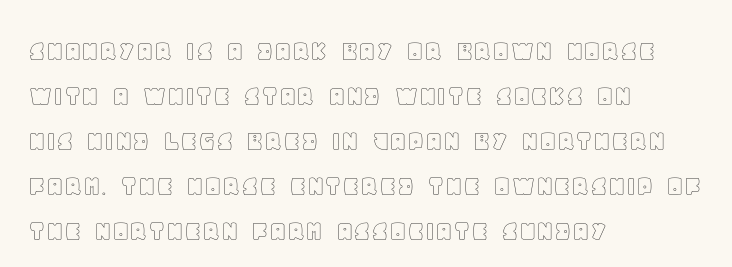
Here the designer chose a conventional face with non-uniform glyph widths. Reading down the column, the eye jumps a familiar distance to each next line. Each word holds together tightly as a unit, with standard inter-letter gaps. The ragged edge is on the right, which tells us the setting is flush left. The letters stand upright; this is a roman face. Nobody drew a line under any word here.
